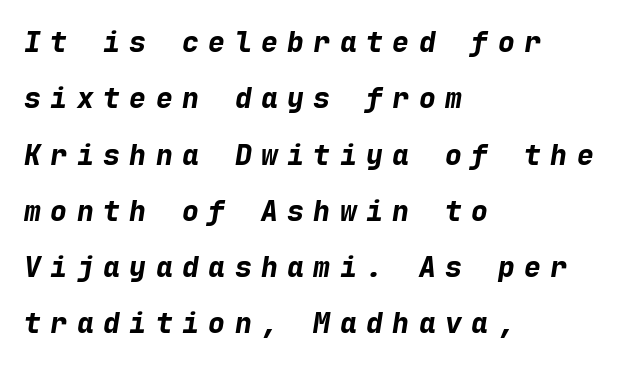
The image shows 28 px bold type, italic (leaning right), monospaced; set left-aligned, loose line spacing (2.01x), unusually wide letter spacing (+0.34 em), not underlined; low stroke contrast and a medium x-height.
